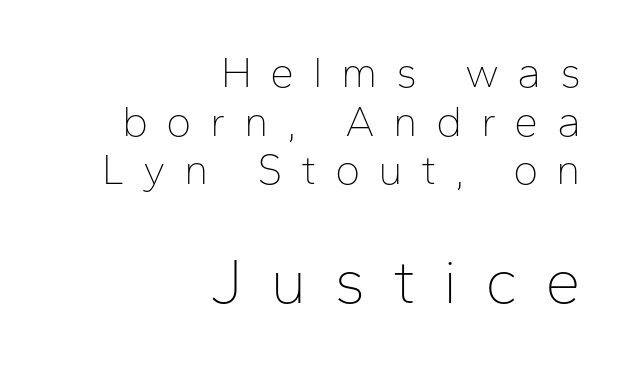
Where is the straight margin? On the right. Is this a fixed-width face? No — the glyphs have proportional, varying widths. Each word looks stretched out because of the extra space between its letters. The face used here is a sans, in the tradition of grotesques and geometrics. Character size in the trailing block exceeds that of the leading block. Tightly led — the rows are bunched.
